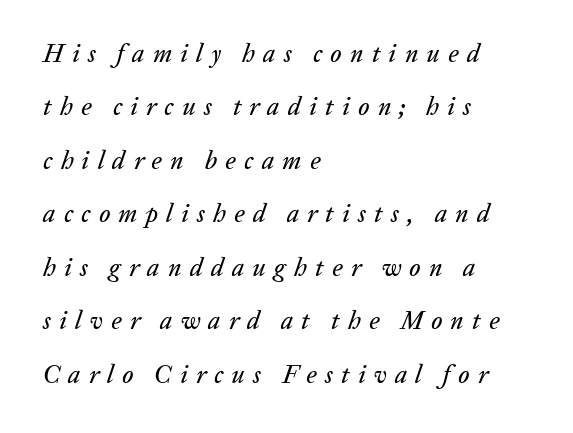
Has an underline been added? It has not. Airy leading. Does extra space separate the letters? Yes, quite a lot of it. Style check: oblique. The ragged edge is on the right, which tells us the setting is flush left.
